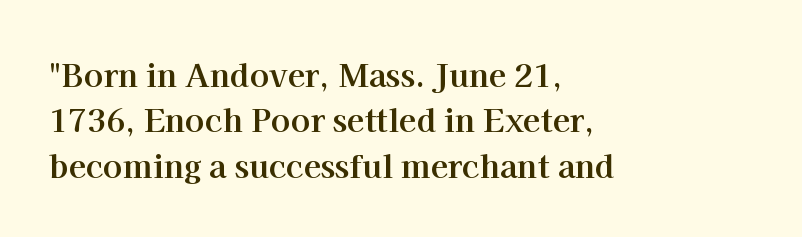
{"serif": "yes", "italic": "no", "bold": "yes", "weight": "bold", "width": "normal", "stroke_contrast": "high", "x_height": "medium", "monospaced": "no", "underline": "no", "align": "left", "line_spacing": "normal", "line_spacing_ratio": 1.42, "letter_spacing": "normal", "letter_spacing_em": 0.0, "glyph_px": 32}
